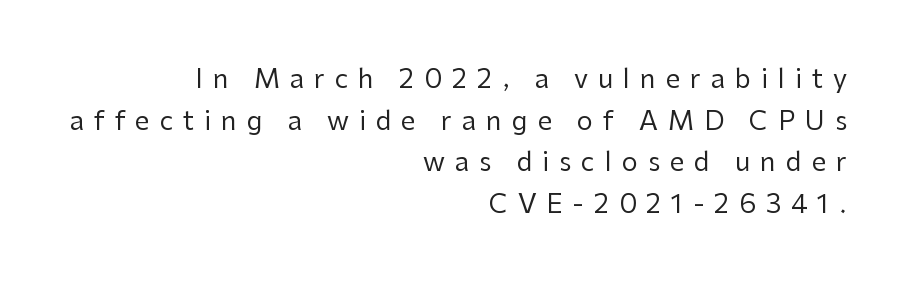
Q: Is the text bold? A: No.
Q: Is the text italic (slanted)? A: No, it is upright.
Q: Is the text underlined? A: No.
Q: How is the paragraph aligned? A: Right-aligned.
Q: Is the spacing between letters normal or unusually wide? A: Unusually wide.
Q: Is the spacing between lines tight, normal or loose? A: Normal.
